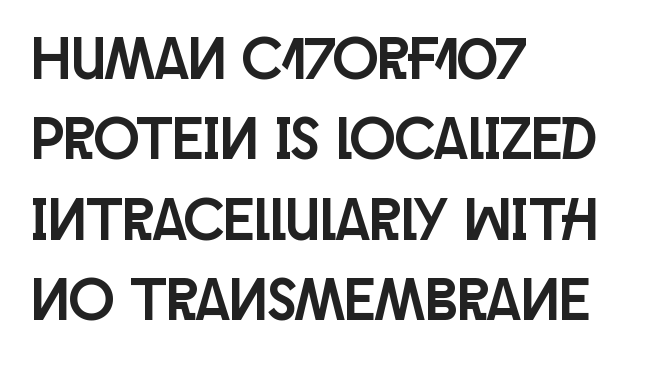
Letters rest on an invisible, unmarked baseline. The designer went with a sans here, leaving each stem footless. The typesetter chose a ragged-right arrangement here. How would I describe the line gaps? Plain and ordinary. Unlike italic type, these characters show no tilt at all.
